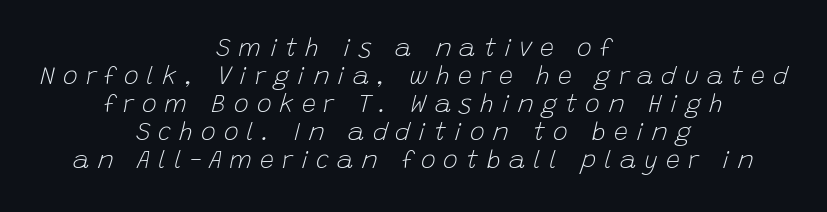
Q: Is the text bold? A: No.
Q: Is the text italic (slanted)? A: Yes, it leans right by about 15 degrees.
Q: Is the text underlined? A: No.
Q: How is the paragraph aligned? A: Centered.
Q: Is the spacing between letters normal or unusually wide? A: Unusually wide.
Q: Is the spacing between lines tight, normal or loose? A: Tight.
